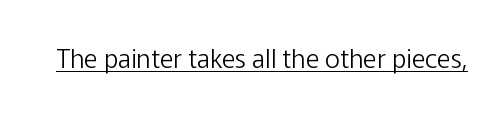
Q: Is the text bold? A: No.
Q: Is the text italic (slanted)? A: No, it is upright.
Q: Is the text underlined? A: Yes.
Q: Is the spacing between letters normal or unusually wide? A: Normal.
